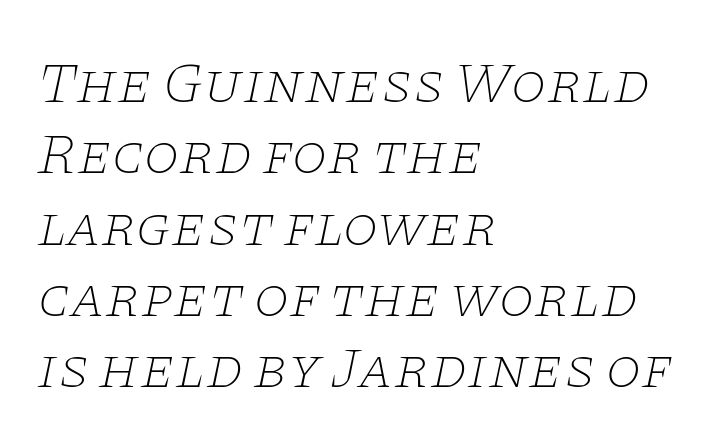
{"serif": "yes", "italic": "yes", "lean": "right", "slant_degrees": 11, "bold": "no", "weight": "thin", "width": "wide", "stroke_contrast": "low", "x_height": "large", "monospaced": "no", "underline": "no", "align": "left", "line_spacing_ratio": 1.23, "letter_spacing": "normal", "letter_spacing_em": 0.0, "glyph_px": 58}
